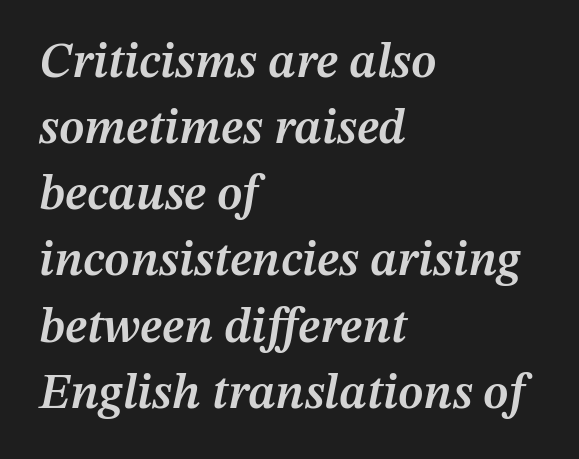
The image shows 49 px semibold type, italic (leaning right); set left-aligned, normal line spacing (1.35x), normal letter spacing, not underlined; medium stroke contrast and a medium x-height.
